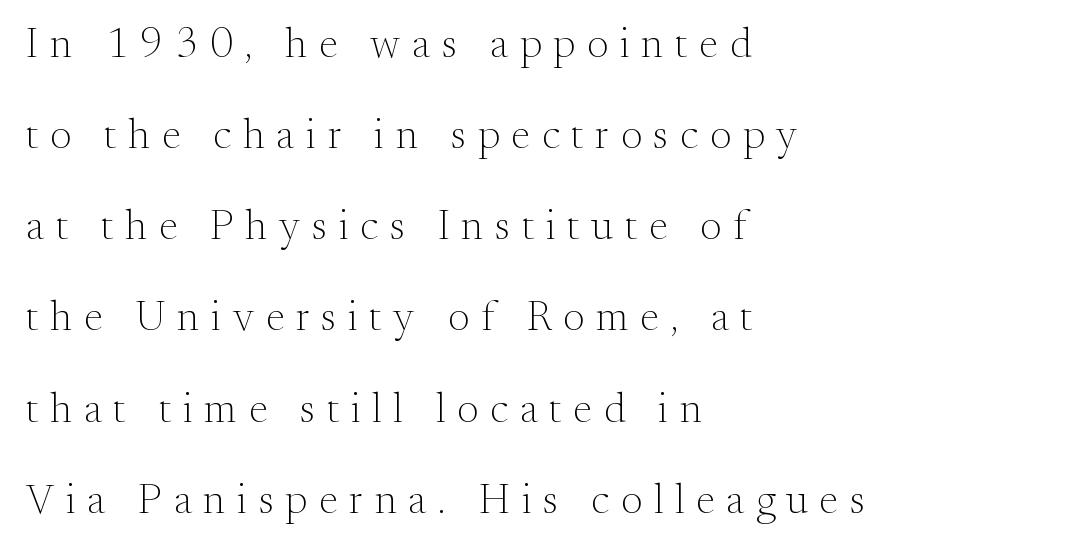
{"serif": "yes", "italic": "no", "bold": "no", "weight": "light", "width": "normal", "stroke_contrast": "medium", "x_height": "small", "monospaced": "no", "underline": "no", "align": "left", "line_spacing": "loose", "line_spacing_ratio": 2.17, "letter_spacing": "wide", "letter_spacing_em": 0.28, "glyph_px": 42}
